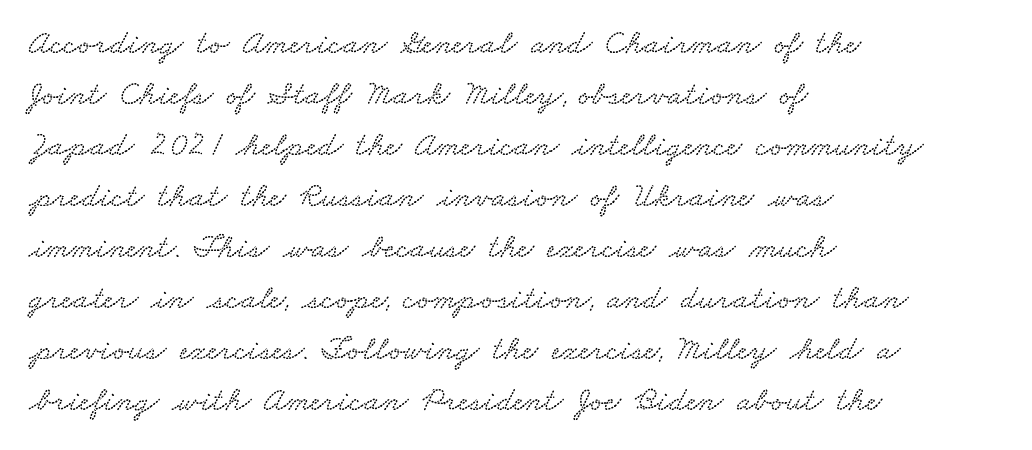
Q: Is the text underlined? A: No.
Q: How is the paragraph aligned? A: Left-aligned.
Q: Is the spacing between letters normal or unusually wide? A: Normal.
Q: Is the spacing between lines tight, normal or loose? A: Normal.
Q: Width (condensed, normal, or wide)? A: Wide.
Q: Stroke contrast? A: Low.
Q: x-height? A: Small.
Q: Monospaced? A: No.
